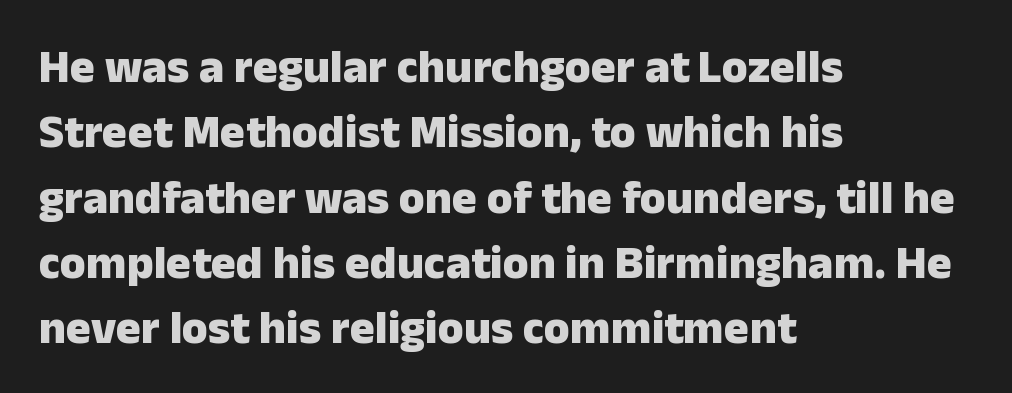
The image shows 47 px heavy sans-serif type, upright; set left-aligned, normal line spacing (1.39x), normal letter spacing, not underlined; low stroke contrast and a medium x-height.
